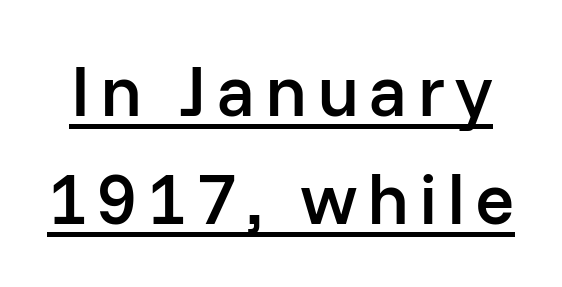
Q: Is the text bold? A: Semi-bold.
Q: Is the text italic (slanted)? A: No, it is upright.
Q: Is the typeface a serif or a sans-serif typeface? A: Sans-serif.
Q: Is the text underlined? A: Yes.
Q: Is the spacing between lines tight, normal or loose? A: Normal.
Q: Width (condensed, normal, or wide)? A: Normal.
Q: Stroke contrast? A: Low.
Q: x-height? A: Medium.
Q: Monospaced? A: No.
